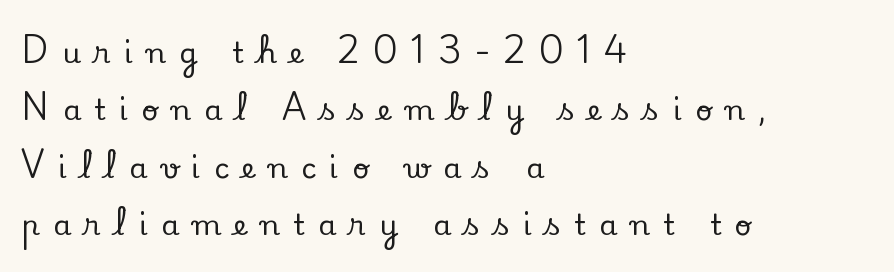
Q: Is the text italic (slanted)? A: No, it is upright.
Q: Is the text underlined? A: No.
Q: How is the paragraph aligned? A: Left-aligned.
Q: Is the spacing between letters normal or unusually wide? A: Unusually wide.
Q: Is the spacing between lines tight, normal or loose? A: Loose.
Q: Width (condensed, normal, or wide)? A: Normal.
Q: Stroke contrast? A: Low.
Q: x-height? A: Small.
Q: Monospaced? A: No.
